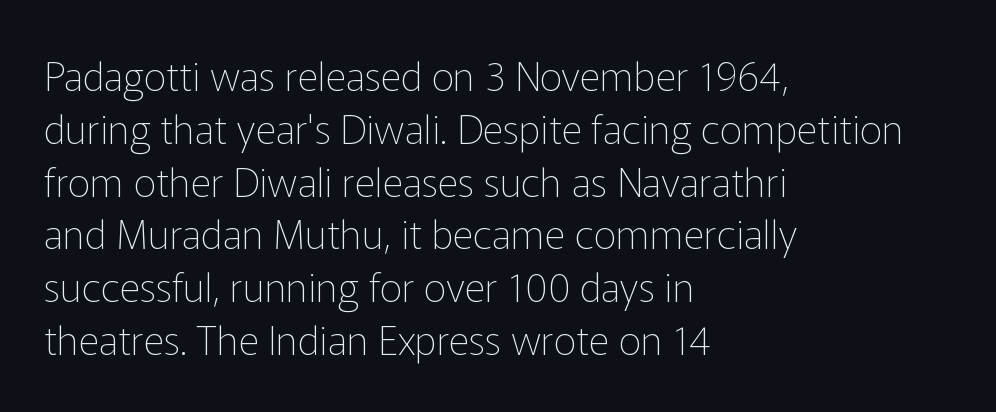
{"serif": "no", "italic": "no", "bold": "no", "weight": "thin", "width": "normal", "stroke_contrast": "low", "x_height": "medium", "monospaced": "no", "underline": "no", "align": "left", "line_spacing": "normal", "line_spacing_ratio": 1.32, "letter_spacing": "normal", "letter_spacing_em": 0.0, "glyph_px": 40}
